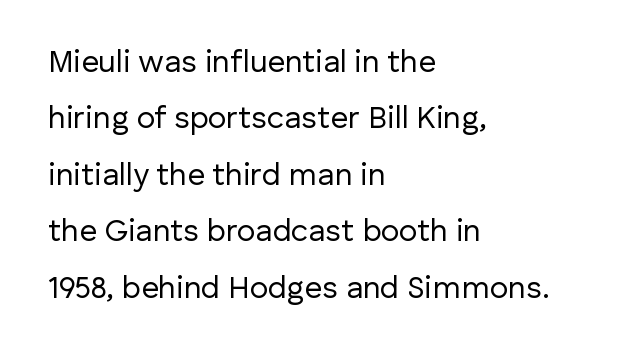
{"serif": "no", "italic": "no", "bold": "no", "weight": "regular", "width": "normal", "stroke_contrast": "low", "x_height": "medium", "monospaced": "no", "underline": "no", "align": "left", "line_spacing_ratio": 1.82, "letter_spacing": "normal", "letter_spacing_em": 0.0, "glyph_px": 31}
